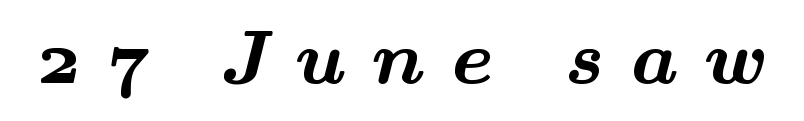
The image shows 75 px bold, wide serif type; set unusually wide letter spacing (+0.35 em), not underlined; medium stroke contrast and a small x-height.
